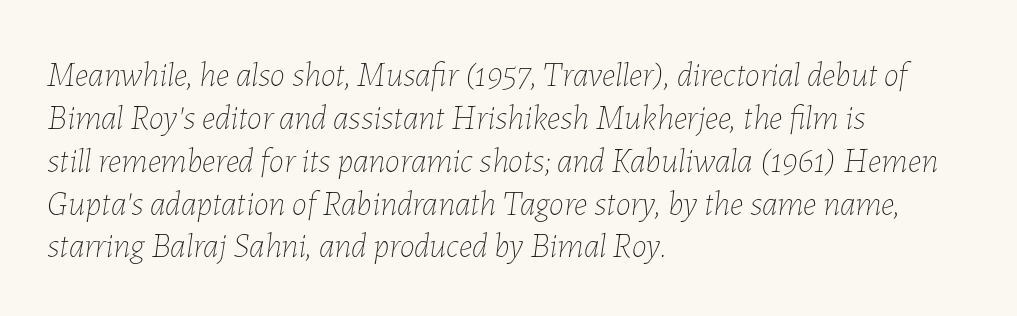
The image shows 34 px thin type, italic (leaning right); set left-aligned, normal line spacing (1.26x), normal letter spacing, not underlined; low stroke contrast and a medium x-height.
